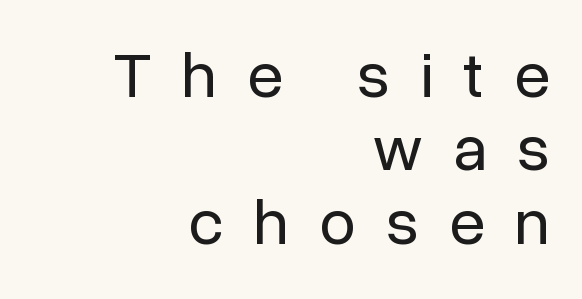
The image shows 65 px regular-weight sans-serif type, upright; set right-aligned, tight line spacing (1.13x), unusually wide letter spacing (+0.47 em), not underlined; low stroke contrast and a medium x-height.
